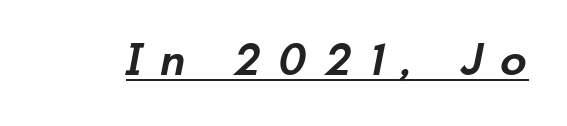
The image shows 47 px semibold sans-serif type; set unusually wide letter spacing (+0.37 em), underlined; low stroke contrast and a small x-height.
